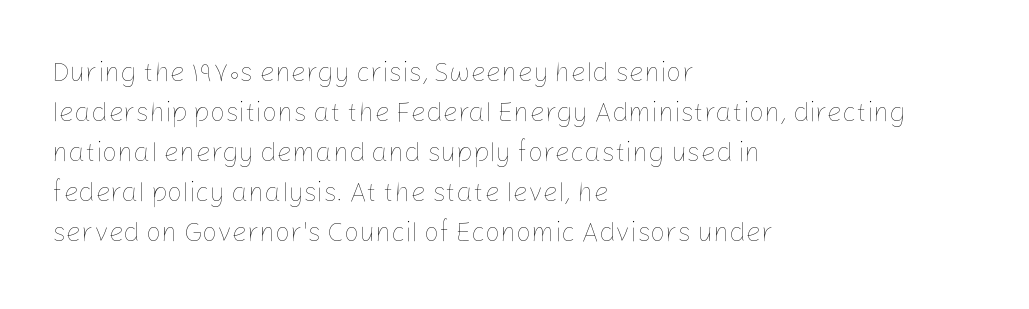
{"italic": "no", "bold": "no", "underline": "no", "align": "left", "line_spacing": "normal", "line_spacing_ratio": 1.48, "letter_spacing": "normal", "letter_spacing_em": 0.0, "glyph_px": 27}
